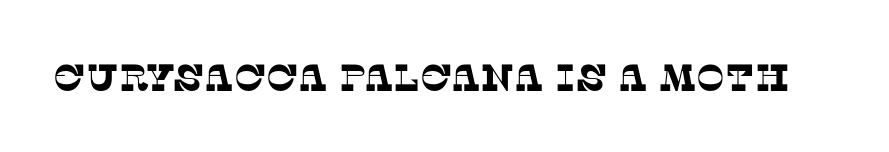
{"serif": "yes", "width": "normal", "stroke_contrast": "low", "x_height": "large", "monospaced": "no", "underline": "no", "letter_spacing": "normal", "letter_spacing_em": 0.0, "glyph_px": 38}
